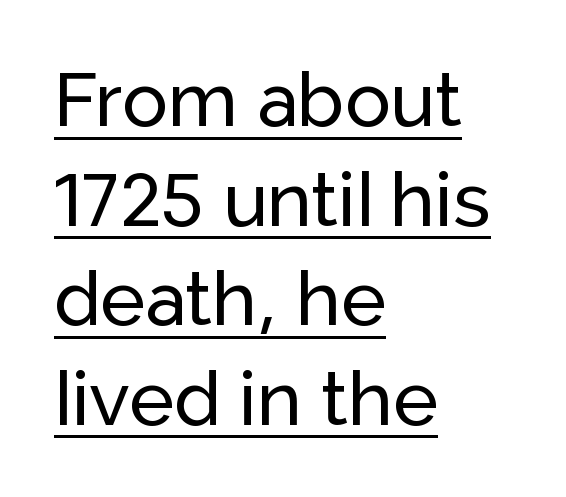
The image shows 76 px sans-serif type, upright; set left-aligned, normal line spacing (1.31x), normal letter spacing, underlined; low stroke contrast and a medium x-height.
